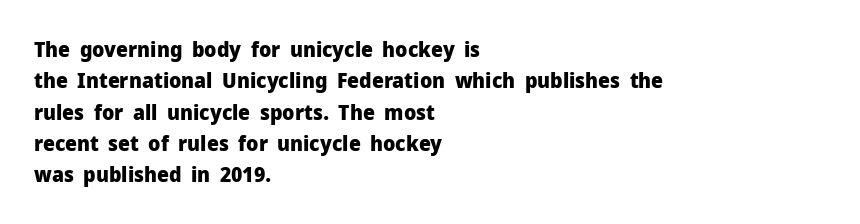
Q: Is the text bold? A: Yes.
Q: Is the text italic (slanted)? A: No, it is upright.
Q: Is the text underlined? A: No.
Q: How is the paragraph aligned? A: Left-aligned.
Q: Is the spacing between letters normal or unusually wide? A: Normal.
Q: Is the spacing between lines tight, normal or loose? A: Normal.
